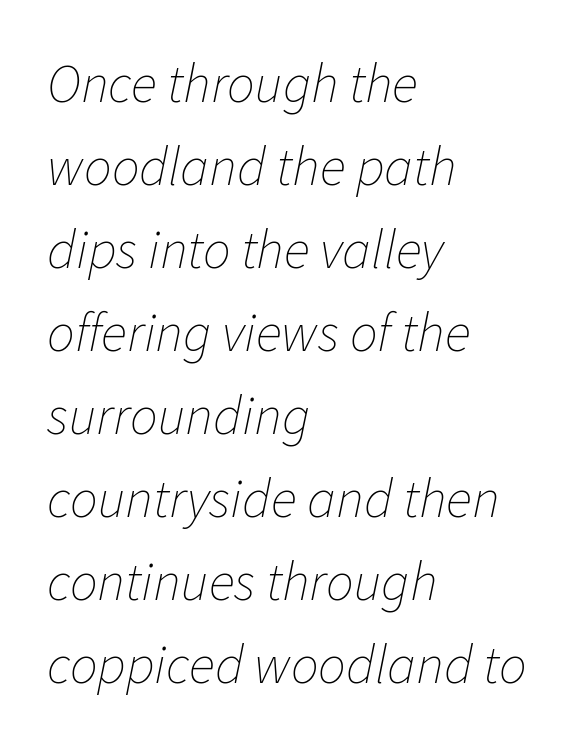
Q: Is the text bold? A: No.
Q: Is the text italic (slanted)? A: Yes, it leans right by about 11 degrees.
Q: Is the text underlined? A: No.
Q: How is the paragraph aligned? A: Left-aligned.
Q: Is the spacing between letters normal or unusually wide? A: Normal.
Q: Is the spacing between lines tight, normal or loose? A: Normal.
Q: Width (condensed, normal, or wide)? A: Normal.
Q: Stroke contrast? A: Low.
Q: x-height? A: Medium.
Q: Monospaced? A: No.
